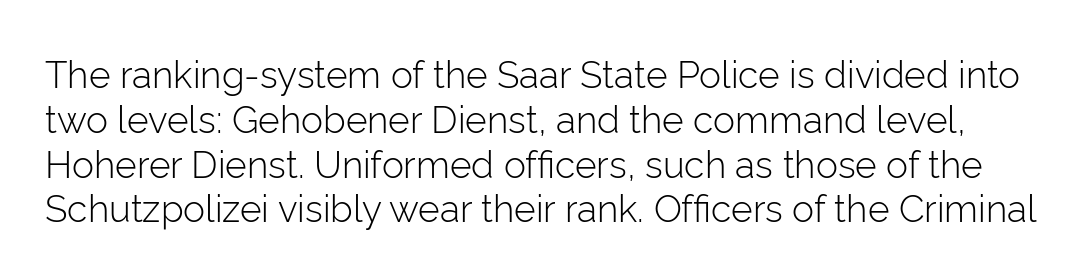
{"serif": "no", "italic": "no", "bold": "no", "weight": "light", "width": "normal", "stroke_contrast": "low", "x_height": "medium", "monospaced": "no", "underline": "no", "line_spacing_ratio": 1.21, "letter_spacing": "normal", "letter_spacing_em": 0.0, "glyph_px": 37}
